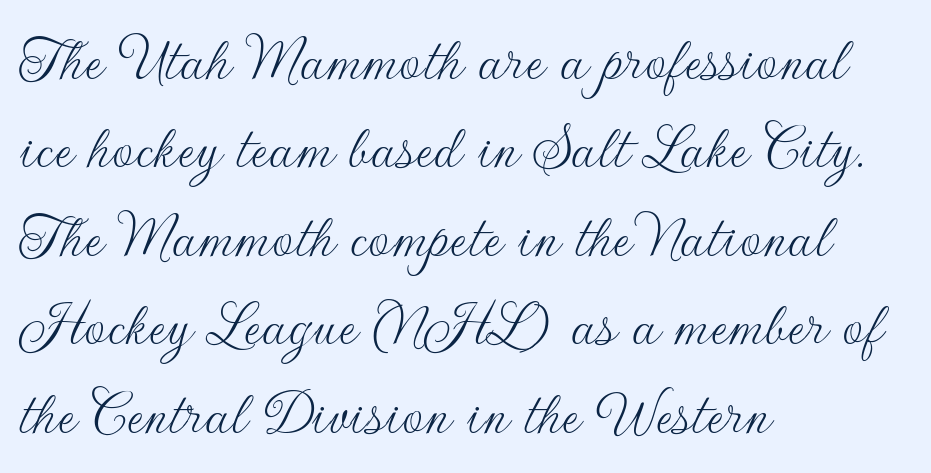
The image shows 67 px thin sans-serif type; set left-aligned, normal line spacing (1.32x), normal letter spacing, not underlined; low stroke contrast and a small x-height.
